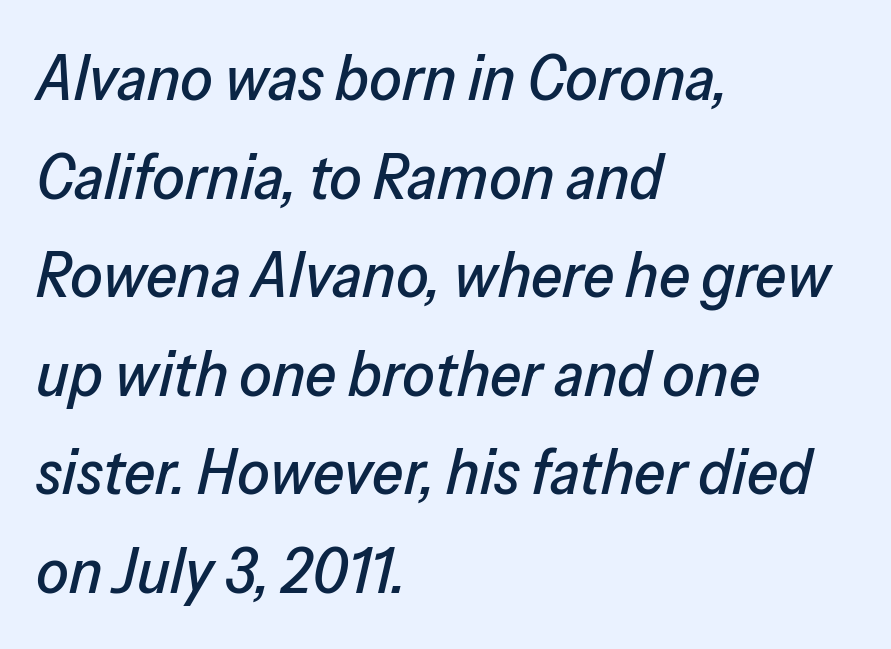
The image shows 64 px text type, italic (leaning right); set left-aligned, normal line spacing (1.54x), normal letter spacing, not underlined; low stroke contrast and a medium x-height.
